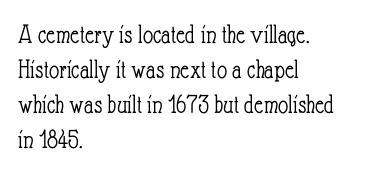
Does extra space separate the letters? No, they use regular spacing. Each new line begins a customary step beneath the previous one. Vertical strokes here are truly vertical. The face looks like a standard text weight, possibly lighter.
